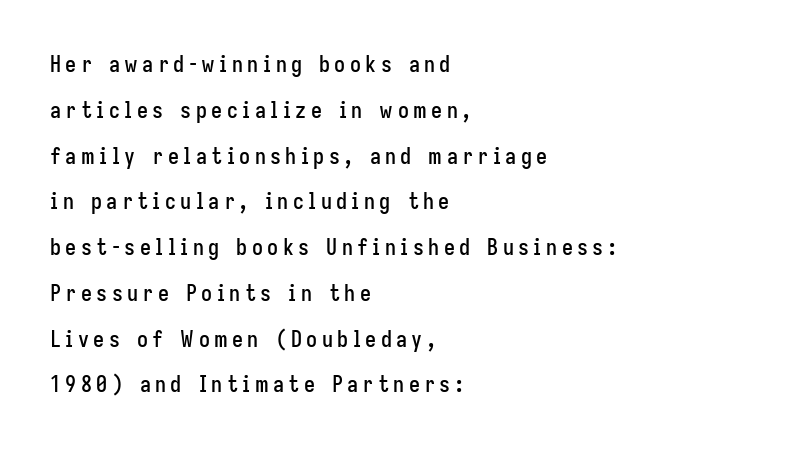
Posture: vertical. Beneath every word, the page is bare. Visually the block forms a straight wall on the left and a jagged coastline on the right. Is the letter spacing exaggerated? Yes — the characters are pushed far apart.
